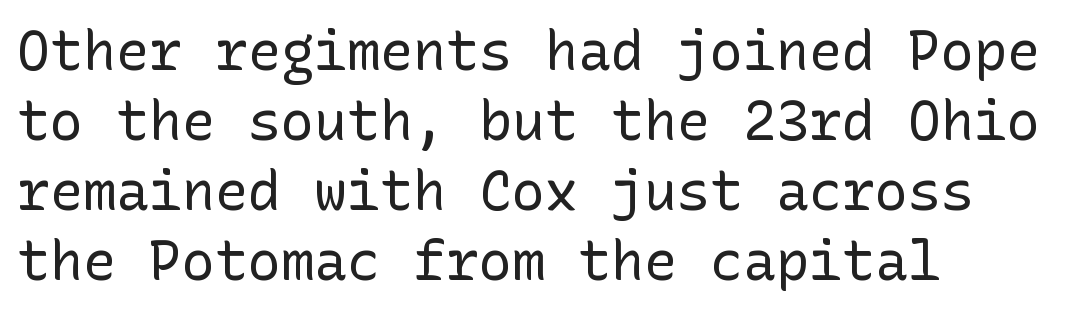
The image shows 55 px regular-weight sans-serif type, upright; set left-aligned, normal line spacing (1.27x), normal letter spacing, not underlined; low stroke contrast and a medium x-height.
